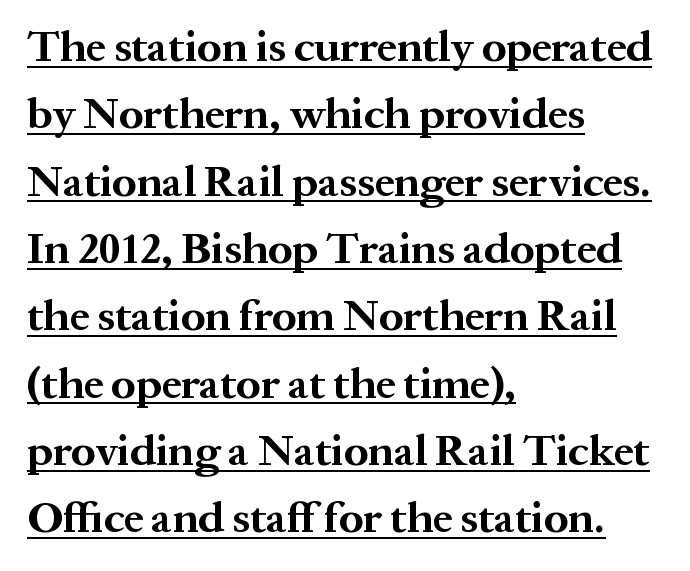
Think of a printed novel: that variable character pitch is what you see here. Reading down the column, the eye jumps a familiar distance to each next line. Posture: vertical. Letter spacing: default.
